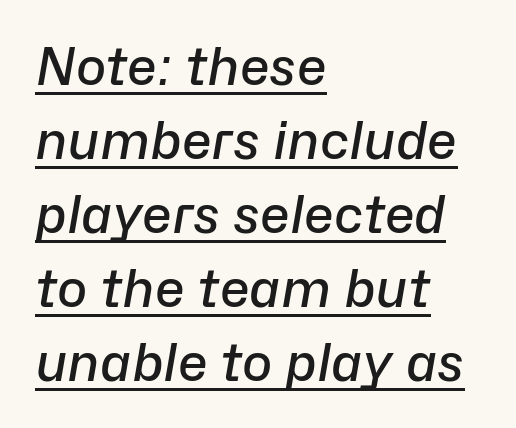
The tracking reads as untouched default to a designer's eye. This rendering uses left alignment, leaving the right contour irregular. Every word sits above its own underline. Students, this is semibold: more ink than regular, less than bold. Observe the lean: these are italic letterforms.
